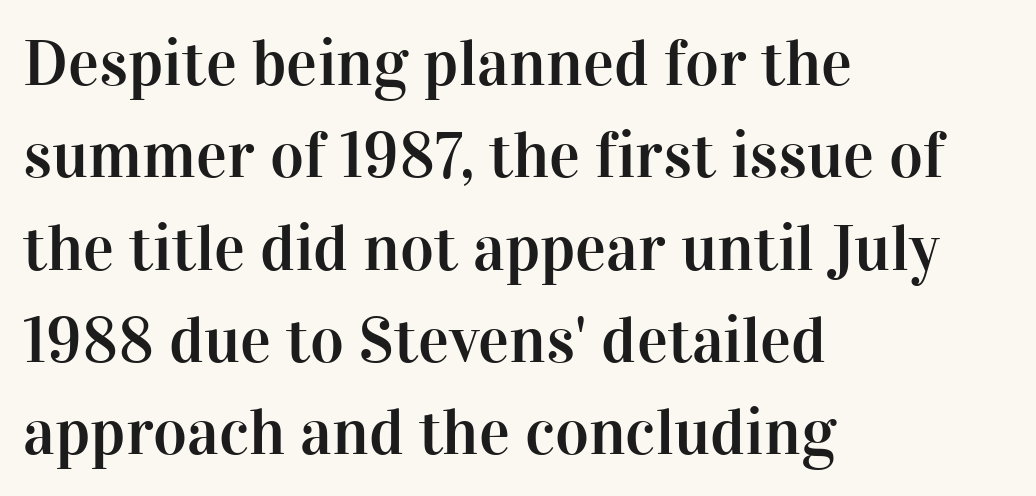
In terms of posture, this sample is upright. A typesetter would call this proportional, since set widths differ per character. The rendering uses a moderate line-height, typical for paragraphs. No extra tracking has been applied to these lines.
